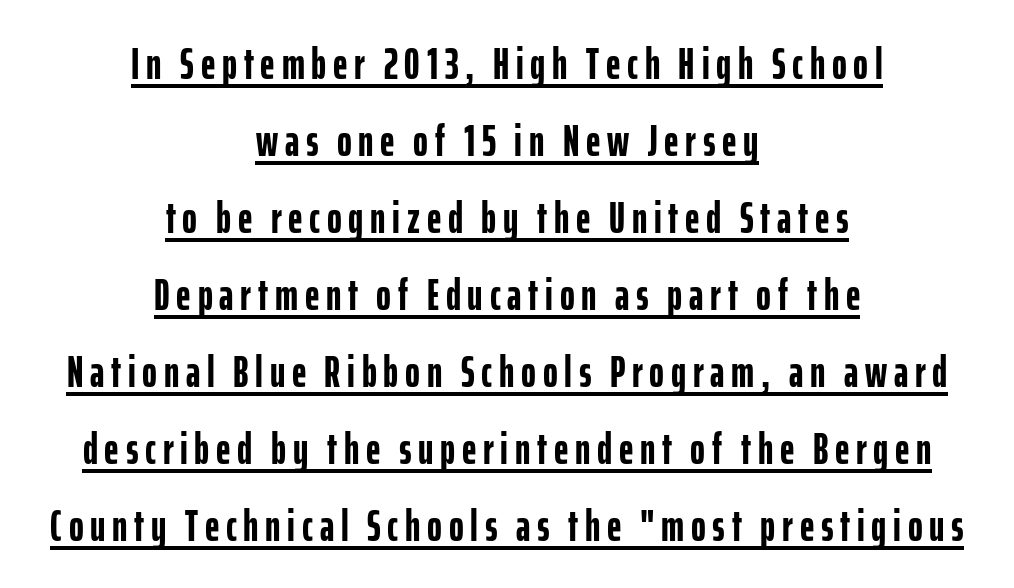
{"serif": "no", "italic": "no", "bold": "yes", "weight": "semibold", "width": "condensed", "stroke_contrast": "low", "x_height": "medium", "monospaced": "no", "underline": "yes", "align": "center", "line_spacing_ratio": 1.71, "glyph_px": 45}
